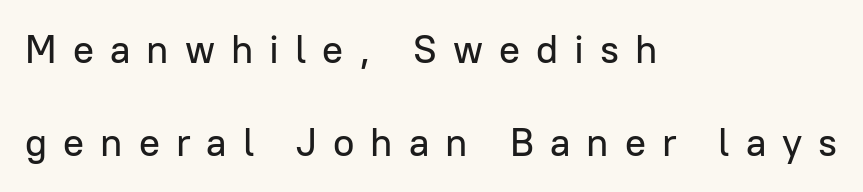
The image shows 39 px sans-serif type, upright; set left-aligned, loose line spacing (2.39x), unusually wide letter spacing (+0.41 em), not underlined; low stroke contrast and a medium x-height.
